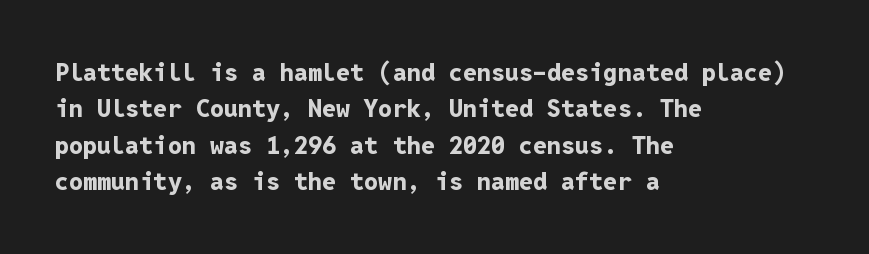
Q: Is the text bold? A: Yes.
Q: Is the text italic (slanted)? A: No, it is upright.
Q: Is the text underlined? A: No.
Q: How is the paragraph aligned? A: Left-aligned.
Q: Is the spacing between letters normal or unusually wide? A: Normal.
Q: Is the spacing between lines tight, normal or loose? A: Normal.
